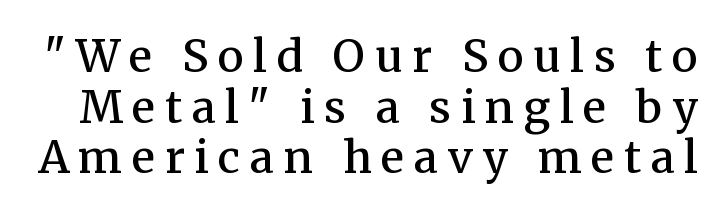
Q: Is the text bold? A: Semi-bold.
Q: Is the text italic (slanted)? A: No, it is upright.
Q: Is the typeface a serif or a sans-serif typeface? A: Serif.
Q: Is the text underlined? A: No.
Q: Is the spacing between letters normal or unusually wide? A: Unusually wide.
Q: Is the spacing between lines tight, normal or loose? A: Tight.
Q: Width (condensed, normal, or wide)? A: Normal.
Q: Stroke contrast? A: Medium.
Q: x-height? A: Medium.
Q: Monospaced? A: No.
